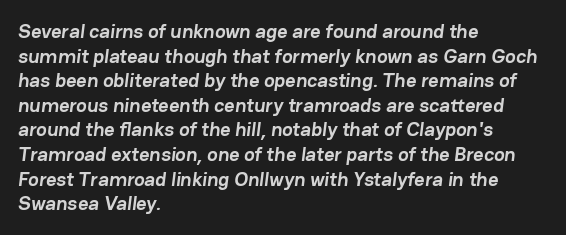
{"bold": "yes", "underline": "no", "align": "left", "line_spacing_ratio": 1.23, "letter_spacing": "normal", "letter_spacing_em": 0.0, "glyph_px": 20}
